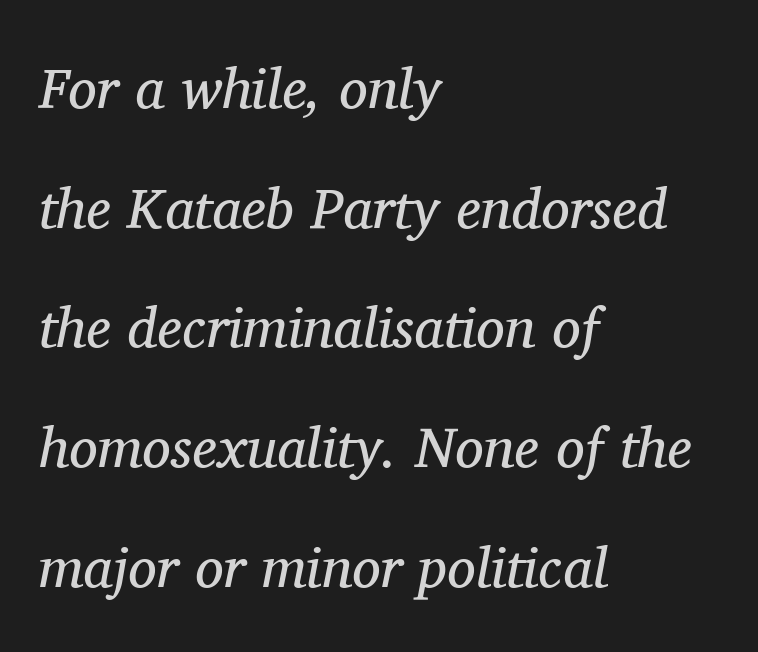
Check under the words: just untouched page. Style check: oblique. The line texture is even and compact thanks to regular tracking. Compared with typical paragraphs, the rows here are farther apart. The passage shown is typed in a proportional face where columns would drift.
